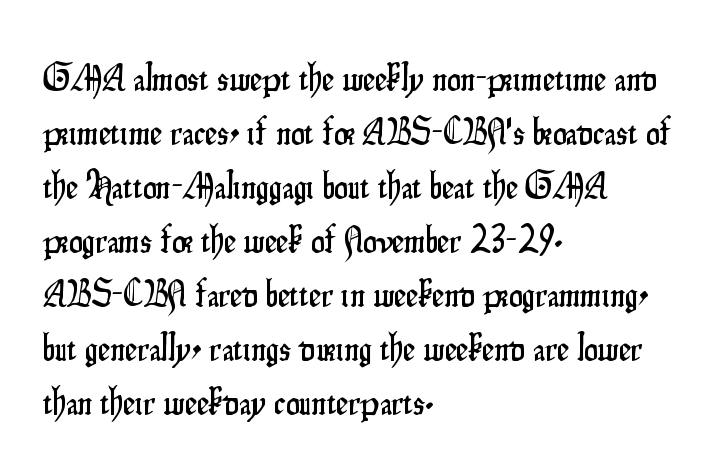
Typographically, this falls in the sans-serif category. Letter spacing: default. Each new line begins a customary step beneath the previous one. The lettering stays uniformly vertical, giving the passage a roman look. Think of a printed novel: that variable character pitch is what you see here. Typeset ragged right — the left edge is the straight one.
